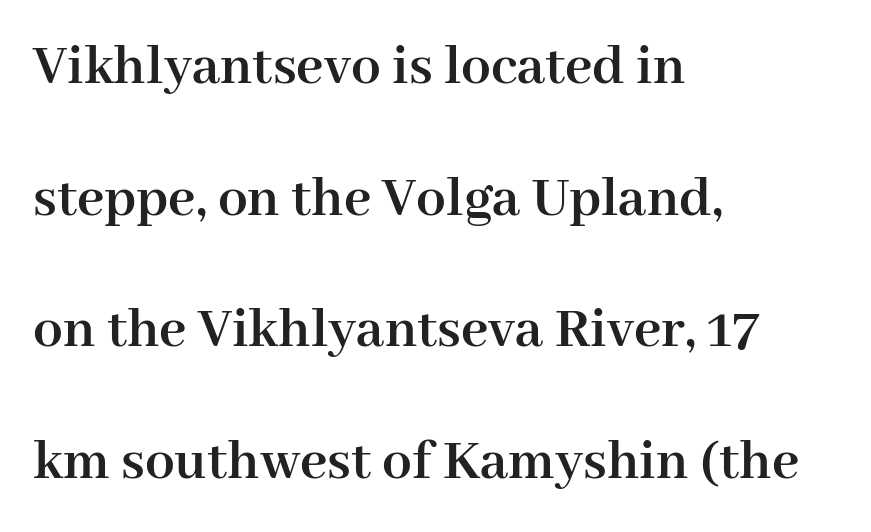
Q: Is the text bold? A: Yes.
Q: Is the text italic (slanted)? A: No, it is upright.
Q: Is the typeface a serif or a sans-serif typeface? A: Serif.
Q: Is the text underlined? A: No.
Q: How is the paragraph aligned? A: Left-aligned.
Q: Is the spacing between letters normal or unusually wide? A: Normal.
Q: Is the spacing between lines tight, normal or loose? A: Loose.
Q: Width (condensed, normal, or wide)? A: Normal.
Q: Stroke contrast? A: High.
Q: x-height? A: Medium.
Q: Monospaced? A: No.
